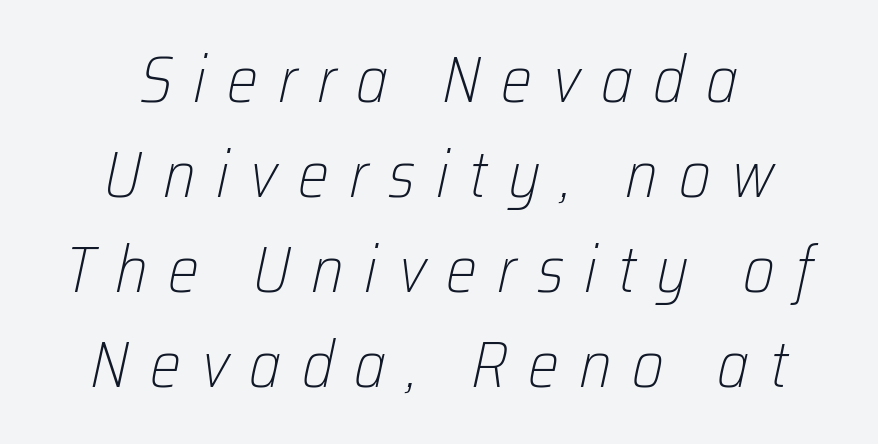
The image shows 66 px light, condensed type, italic (leaning right); set centered, normal line spacing (1.44x), unusually wide letter spacing (+0.31 em), not underlined; low stroke contrast and a medium x-height.
